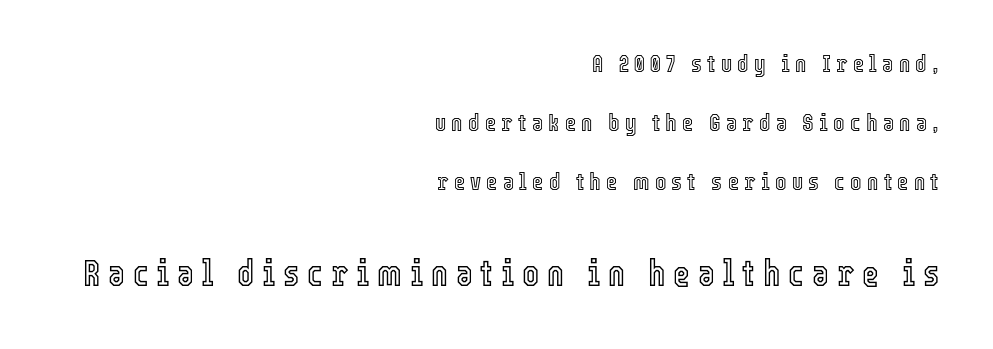
Q: Is the text italic (slanted)? A: No, it is upright.
Q: Is the text underlined? A: No.
Q: How is the paragraph aligned? A: Right-aligned.
Q: Is the spacing between letters normal or unusually wide? A: Unusually wide.
Q: Is the spacing between lines tight, normal or loose? A: Loose.
Q: Which block of text is set in a larger size, the first (top) or the second (bottom)? A: The second (bottom) one.
Q: Width (condensed, normal, or wide)? A: Condensed.
Q: x-height? A: Medium.
Q: Monospaced? A: No.
